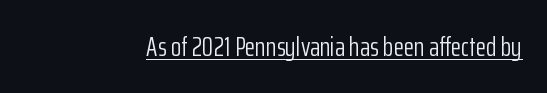
Q: Is the text bold? A: No.
Q: Is the text italic (slanted)? A: No, it is upright.
Q: Is the text underlined? A: Yes.
Q: Is the spacing between letters normal or unusually wide? A: Normal.
